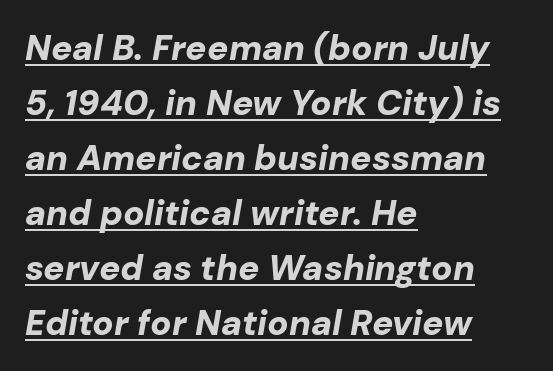
{"italic": "yes", "lean": "right", "slant_degrees": 10, "bold": "yes", "weight": "bold", "width": "normal", "stroke_contrast": "low", "x_height": "medium", "monospaced": "no", "underline": "yes", "align": "left", "line_spacing": "normal", "line_spacing_ratio": 1.57, "letter_spacing": "normal", "letter_spacing_em": 0.0, "glyph_px": 35}
